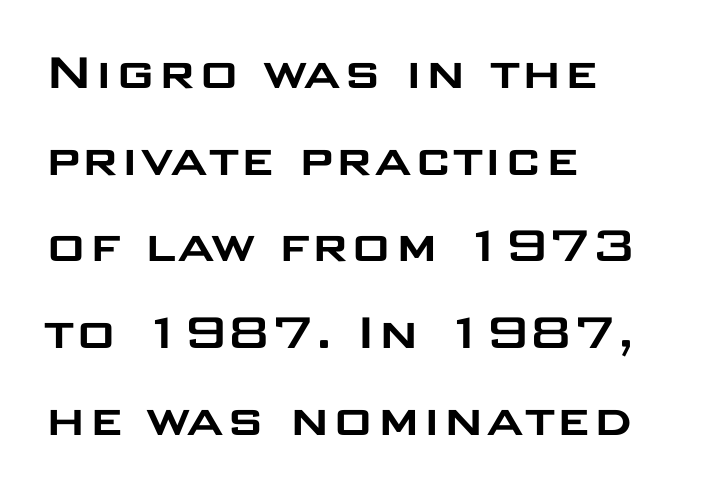
Q: Is the text italic (slanted)? A: No, it is upright.
Q: Is the typeface a serif or a sans-serif typeface? A: Sans-serif.
Q: Is the text underlined? A: No.
Q: How is the paragraph aligned? A: Left-aligned.
Q: Is the spacing between letters normal or unusually wide? A: Normal.
Q: Is the spacing between lines tight, normal or loose? A: Normal.
Q: Width (condensed, normal, or wide)? A: Wide.
Q: Stroke contrast? A: Low.
Q: x-height? A: Large.
Q: Monospaced? A: No.
